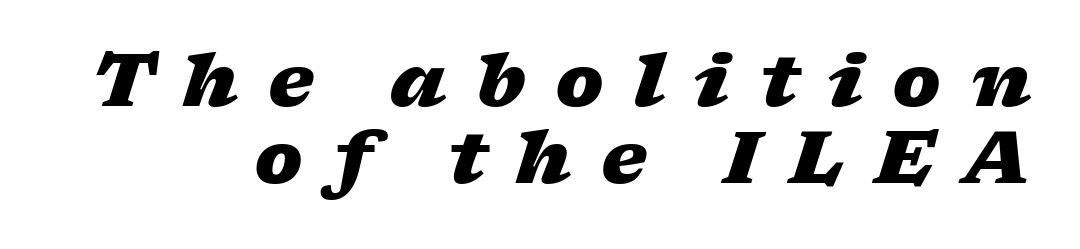
Q: Is the text bold? A: Yes.
Q: Is the text italic (slanted)? A: Yes, it leans right by about 17 degrees.
Q: Is the text underlined? A: No.
Q: How is the paragraph aligned? A: Right-aligned.
Q: Is the spacing between letters normal or unusually wide? A: Unusually wide.
Q: Is the spacing between lines tight, normal or loose? A: Tight.
Q: Width (condensed, normal, or wide)? A: Wide.
Q: Stroke contrast? A: Low.
Q: x-height? A: Medium.
Q: Monospaced? A: No.
